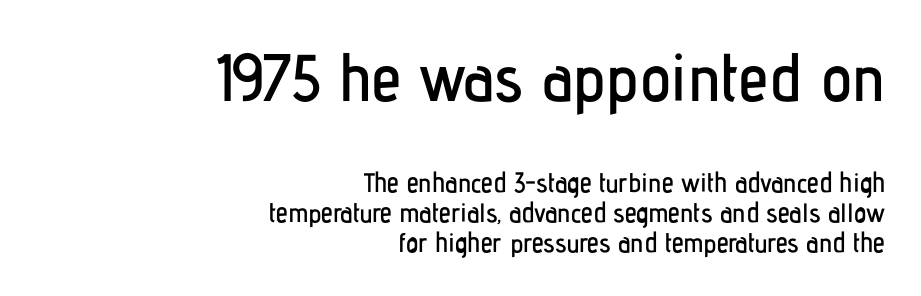
The image shows 67 px condensed sans-serif type, upright; set right-aligned, tight line spacing (1.12x), normal letter spacing, not underlined; the first (top) block is 2.48x larger; low stroke contrast and a medium x-height.
